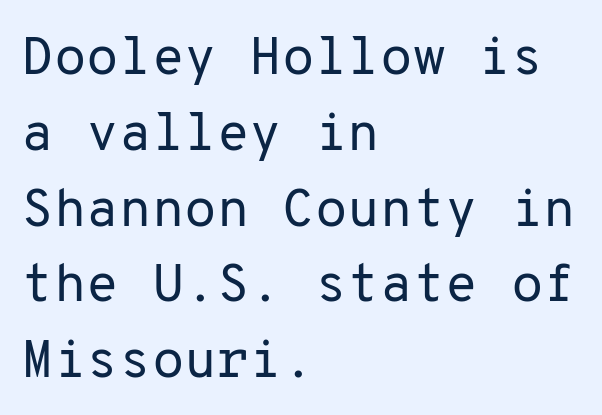
The lettering holds an erect, upright posture throughout. Stroke terminals: plain, sans-serif. These lines are set flush left with a ragged right edge. Each letter, wide or thin by design, is forced into the same width here.
